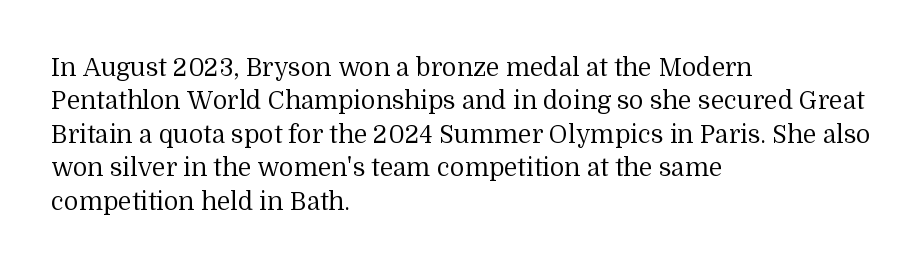
Notice how the stems are strictly vertical — no italics here. Clear beneath every line of the passage. Compared with typical paragraphs, the rows here are spaced about the same. The letters look calm and open, with moderate or lighter stems. Spacing between characters is what you'd get straight out of the box.
